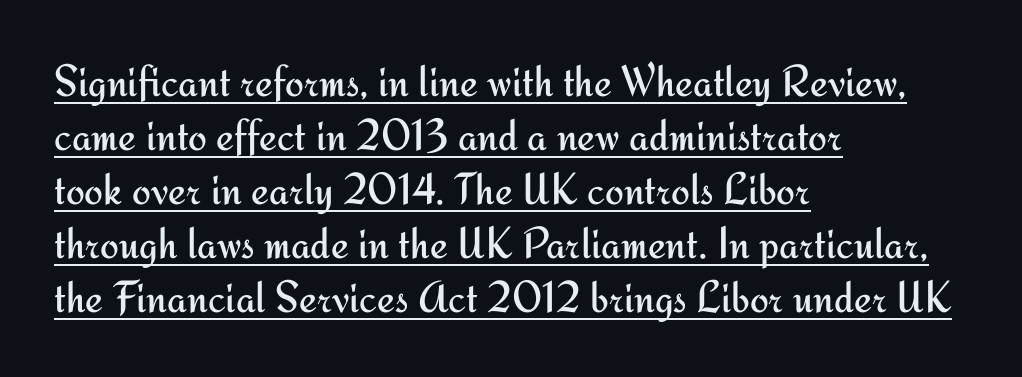
{"serif": "no", "italic": "no", "bold": "no", "weight": "regular", "width": "normal", "stroke_contrast": "medium", "x_height": "small", "monospaced": "no", "underline": "yes", "align": "left", "line_spacing_ratio": 1.2, "letter_spacing": "normal", "letter_spacing_em": 0.0, "glyph_px": 45}
